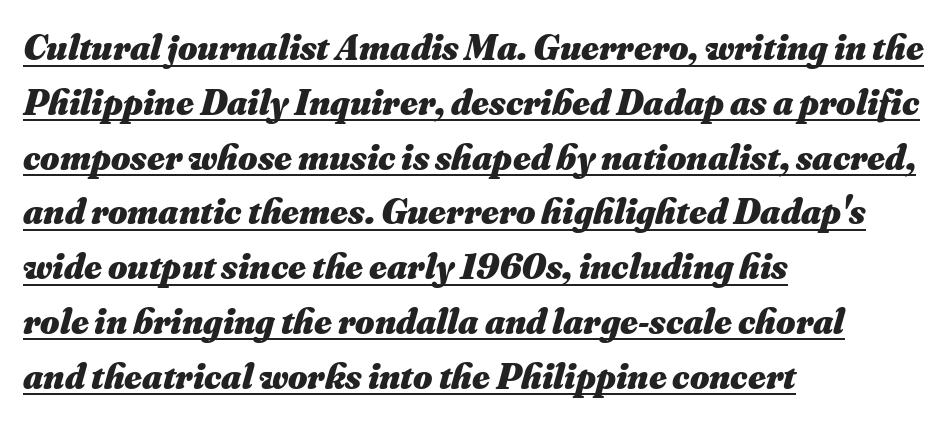
{"italic": "yes", "lean": "right", "slant_degrees": 16, "bold": "yes", "weight": "heavy", "width": "normal", "stroke_contrast": "medium", "x_height": "small", "monospaced": "no", "underline": "yes", "align": "left", "line_spacing": "normal", "line_spacing_ratio": 1.48, "letter_spacing": "normal", "letter_spacing_em": 0.0, "glyph_px": 37}
